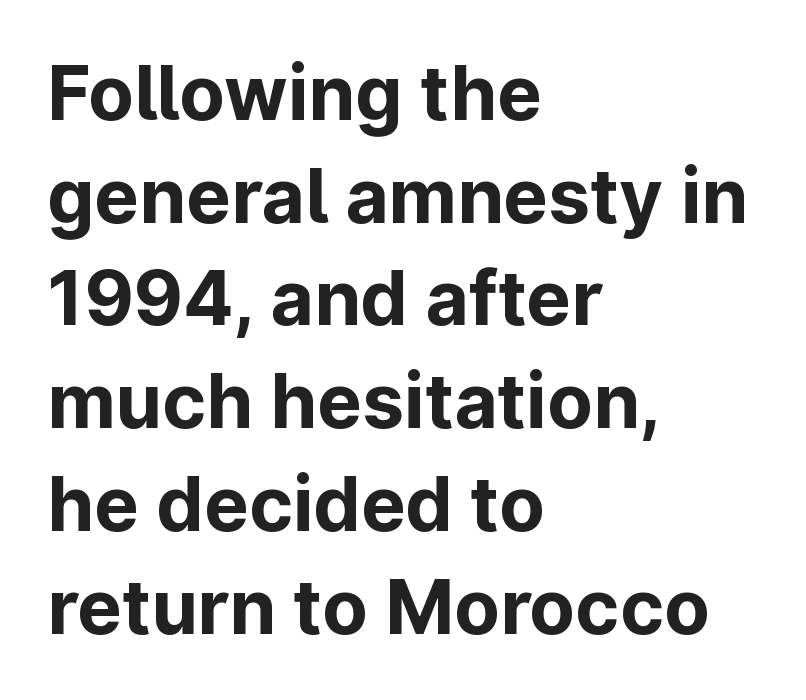
The image shows 75 px bold sans-serif type, upright; set left-aligned, normal line spacing (1.37x), normal letter spacing, not underlined; low stroke contrast and a medium x-height.
